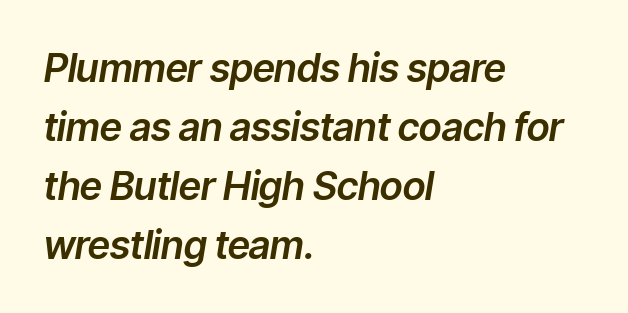
The image shows 39 px text type, italic (leaning right); set left-aligned, normal line spacing (1.51x), normal letter spacing, not underlined; low stroke contrast and a medium x-height.
